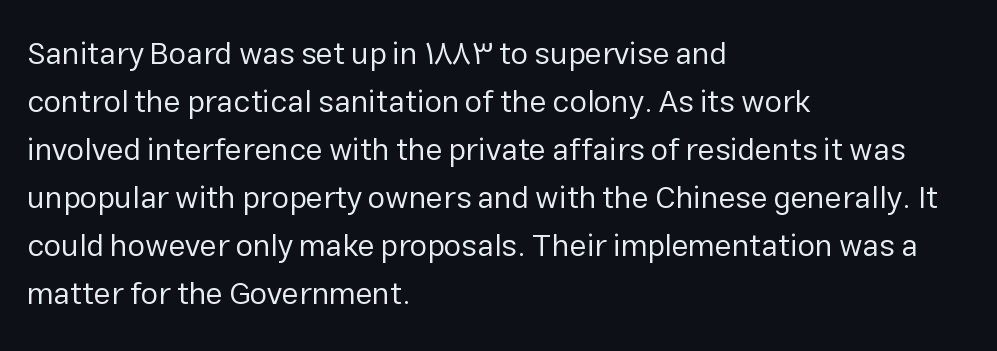
Q: Is the text bold? A: No.
Q: Is the text italic (slanted)? A: No, it is upright.
Q: Is the typeface a serif or a sans-serif typeface? A: Sans-serif.
Q: Is the text underlined? A: No.
Q: How is the paragraph aligned? A: Left-aligned.
Q: Is the spacing between letters normal or unusually wide? A: Normal.
Q: Is the spacing between lines tight, normal or loose? A: Normal.
Q: Width (condensed, normal, or wide)? A: Normal.
Q: Stroke contrast? A: Low.
Q: x-height? A: Medium.
Q: Monospaced? A: No.
